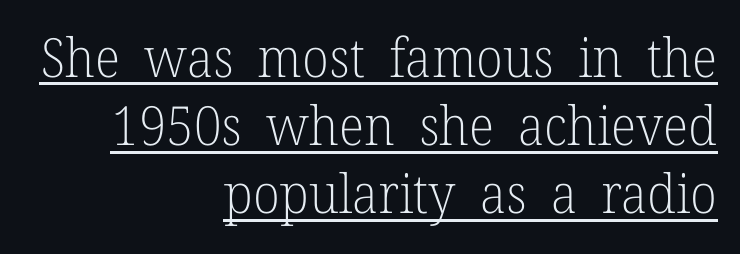
{"serif": "yes", "italic": "no", "bold": "no", "weight": "light", "width": "normal", "stroke_contrast": "low", "x_height": "medium", "monospaced": "no", "underline": "yes", "align": "right", "line_spacing": "normal", "line_spacing_ratio": 1.26, "letter_spacing": "normal", "letter_spacing_em": 0.0, "glyph_px": 54}
